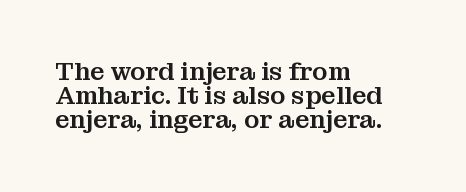
The image shows 25 px text type, upright; set left-aligned, tight line spacing (0.97x), normal letter spacing, not underlined.
